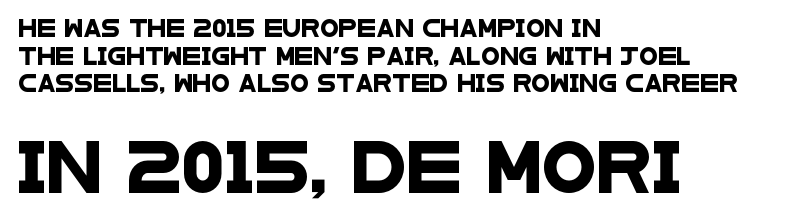
{"serif": "no", "width": "wide", "stroke_contrast": "low", "x_height": "large", "monospaced": "no", "underline": "no", "align": "left", "line_spacing": "normal", "line_spacing_ratio": 1.63, "letter_spacing": "normal", "letter_spacing_em": 0.0, "larger_block": "second", "size_ratio": 2.94, "glyph_px": 50}
